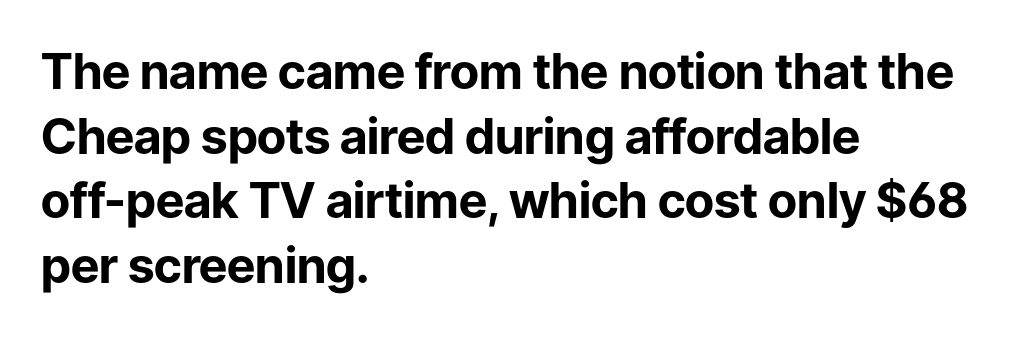
Q: Is the text bold? A: Yes.
Q: Is the text italic (slanted)? A: No, it is upright.
Q: Is the typeface a serif or a sans-serif typeface? A: Sans-serif.
Q: Is the text underlined? A: No.
Q: How is the paragraph aligned? A: Left-aligned.
Q: Is the spacing between letters normal or unusually wide? A: Normal.
Q: Is the spacing between lines tight, normal or loose? A: Normal.
Q: Width (condensed, normal, or wide)? A: Normal.
Q: Stroke contrast? A: Low.
Q: x-height? A: Medium.
Q: Monospaced? A: No.
